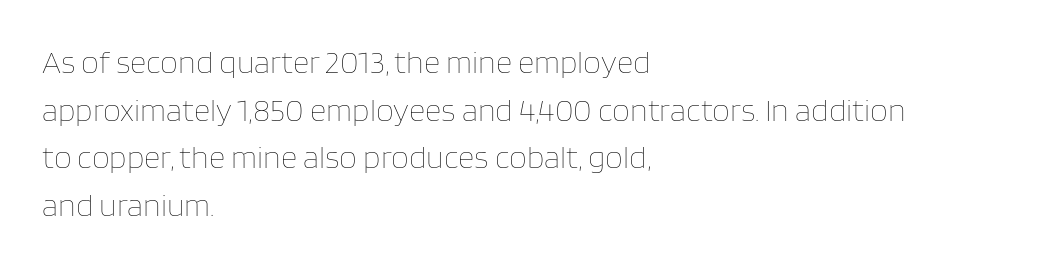
Q: Is the text bold? A: No.
Q: Is the text italic (slanted)? A: No, it is upright.
Q: Is the text underlined? A: No.
Q: How is the paragraph aligned? A: Left-aligned.
Q: Is the spacing between letters normal or unusually wide? A: Normal.
Q: Is the spacing between lines tight, normal or loose? A: Normal.
Q: Width (condensed, normal, or wide)? A: Normal.
Q: Stroke contrast? A: Low.
Q: x-height? A: Large.
Q: Monospaced? A: No.
